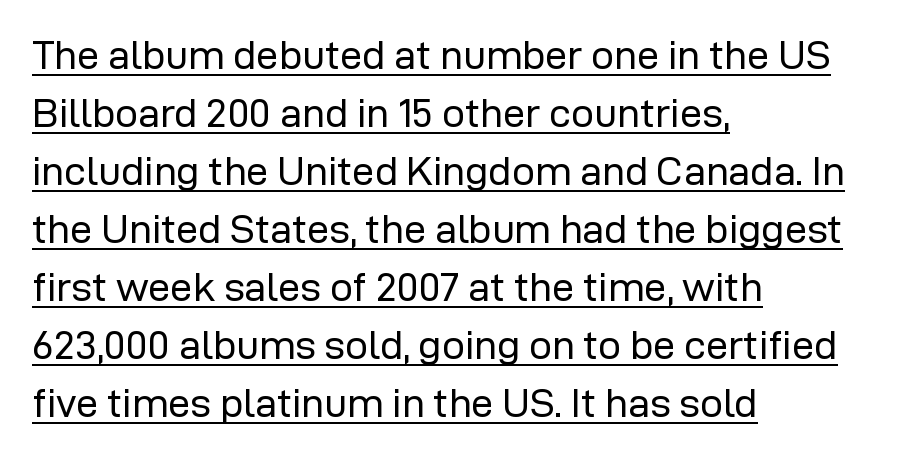
The image shows 40 px regular-weight sans-serif type, upright; set left-aligned, normal line spacing (1.45x), normal letter spacing, underlined; low stroke contrast and a medium x-height.
